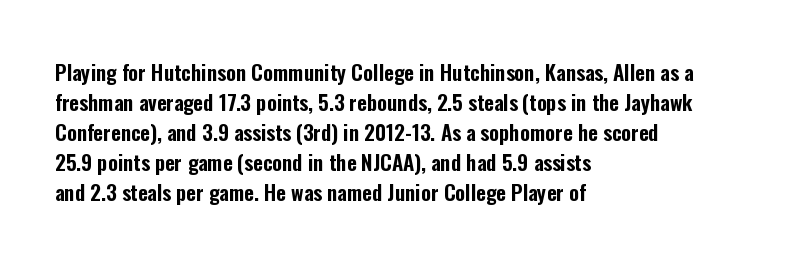
{"italic": "no", "underline": "no", "align": "left", "line_spacing": "normal", "line_spacing_ratio": 1.43, "letter_spacing": "normal", "letter_spacing_em": 0.0, "glyph_px": 21}
